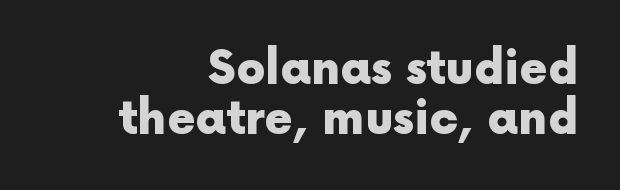
{"serif": "no", "italic": "no", "bold": "yes", "weight": "heavy", "width": "normal", "x_height": "medium", "monospaced": "no", "underline": "no", "align": "right", "line_spacing": "tight", "line_spacing_ratio": 1.08, "letter_spacing": "normal", "letter_spacing_em": 0.0, "glyph_px": 46}
